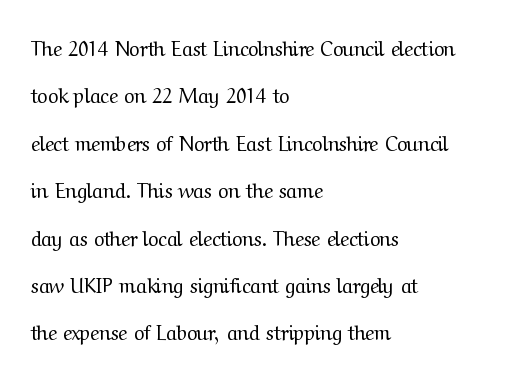
Students, note that the glyphs here touch the page at normal intervals. Successive baselines arrive slowly, with a big drop between each. Descenders are the only things crossing below the line. Unlike italic type, these characters show no tilt at all. A classic flush-left, rag-right setting is used for this passage. This reads as an unemphasized weight, regular at the heaviest.
